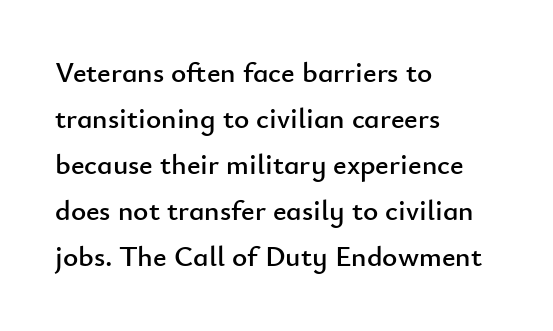
Letterform terminals end flat and unadorned throughout the passage. Does the copy run flush right? No — it runs flush left. Upright lettering throughout. The gaps between neighbouring characters are ordinary and unremarkable.
